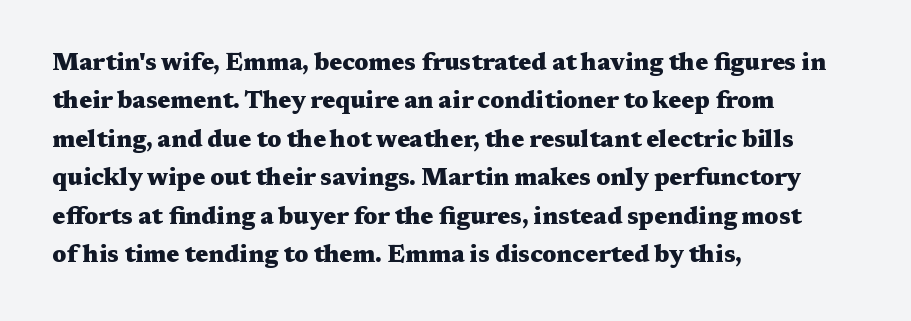
The image shows 24 px bold type, upright; set left-aligned, normal line spacing (1.6x), normal letter spacing, not underlined.
